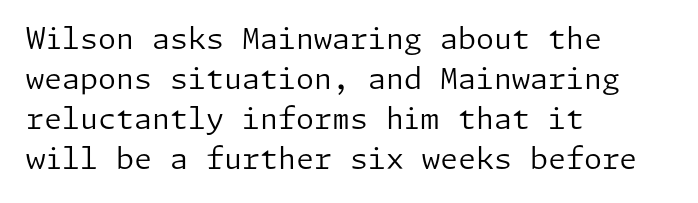
The image shows 29 px regular-weight sans-serif type, upright; set left-aligned, normal line spacing (1.38x), normal letter spacing, not underlined; low stroke contrast and a medium x-height.
